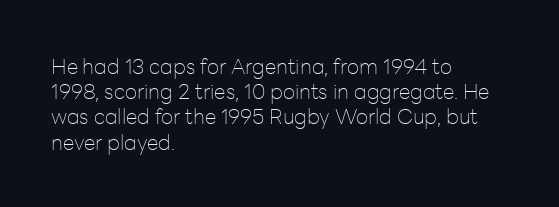
{"italic": "no", "bold": "no", "underline": "no", "align": "left", "line_spacing_ratio": 1.2, "letter_spacing": "normal", "letter_spacing_em": 0.0, "glyph_px": 21}
